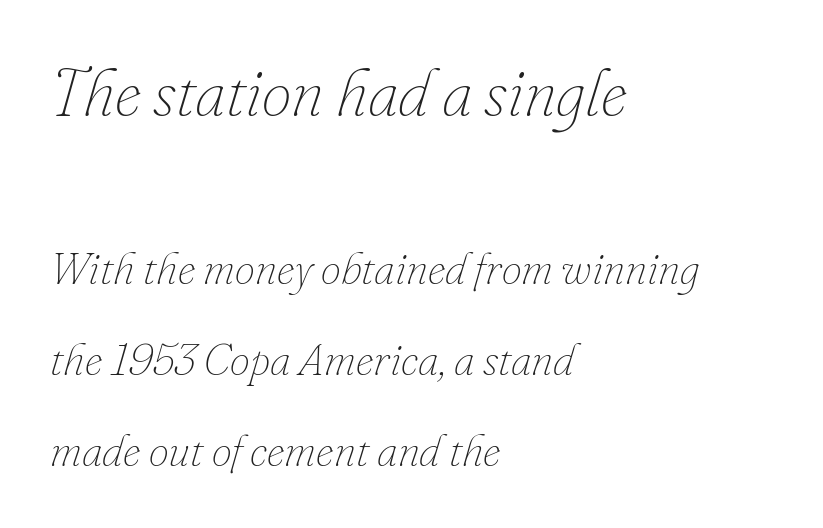
{"italic": "yes", "lean": "right", "slant_degrees": 16, "bold": "no", "weight": "thin", "width": "normal", "stroke_contrast": "low", "x_height": "small", "monospaced": "no", "underline": "no", "align": "left", "line_spacing": "loose", "line_spacing_ratio": 2.02, "letter_spacing": "normal", "letter_spacing_em": 0.0, "larger_block": "first", "size_ratio": 1.49, "glyph_px": 67}
